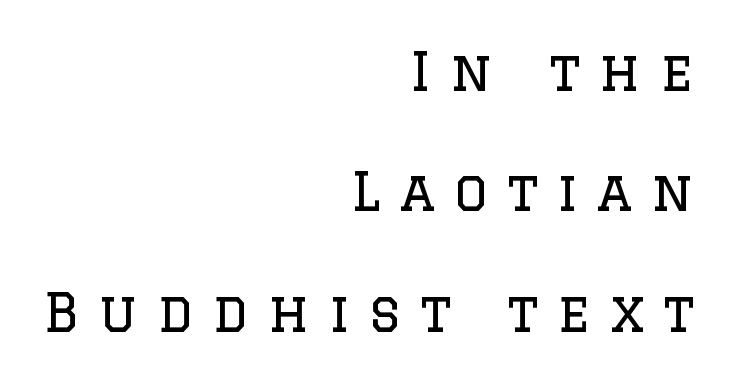
The typeface chosen for these lines features serifs. Compared with a typical body face, this is equally light or lighter still. The words here are not underlined. Here the glyphs are tracked loosely, breaking word shapes into spaced letters.
